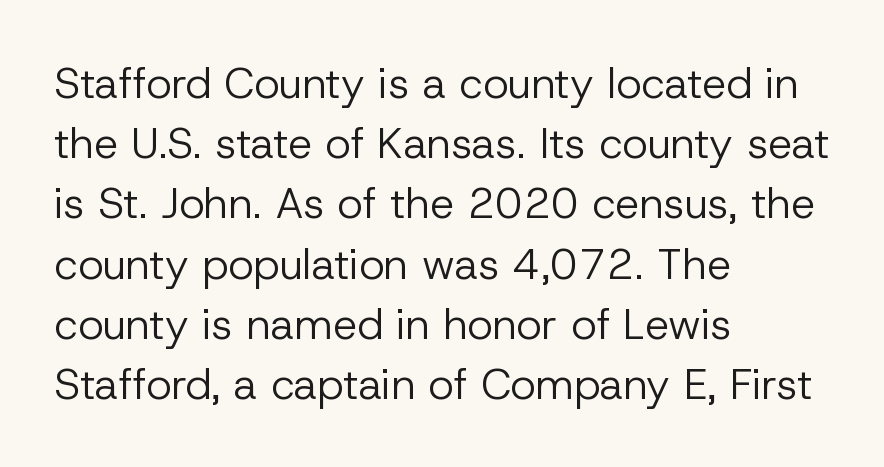
{"serif": "no", "italic": "no", "bold": "no", "weight": "regular", "width": "normal", "stroke_contrast": "low", "x_height": "medium", "monospaced": "no", "underline": "no", "align": "left", "line_spacing": "normal", "line_spacing_ratio": 1.4, "letter_spacing": "normal", "letter_spacing_em": 0.0, "glyph_px": 43}
